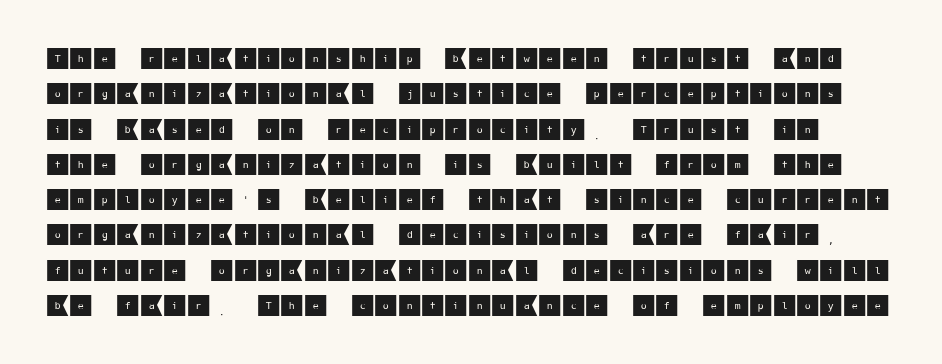
{"italic": "no", "underline": "no", "line_spacing": "normal", "line_spacing_ratio": 1.47, "letter_spacing": "normal", "letter_spacing_em": 0.0, "glyph_px": 24}
